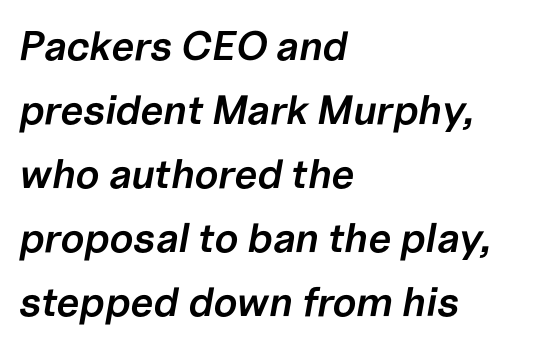
The image shows 41 px semibold type, italic (leaning right); set left-aligned, normal line spacing (1.56x), normal letter spacing, not underlined; low stroke contrast and a medium x-height.
